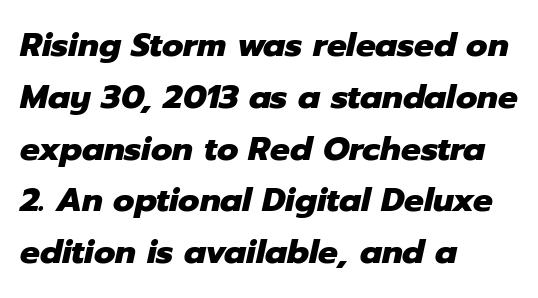
The image shows 33 px heavy type, italic (leaning right); set left-aligned, normal line spacing (1.57x), normal letter spacing, not underlined; low stroke contrast and a medium x-height.
